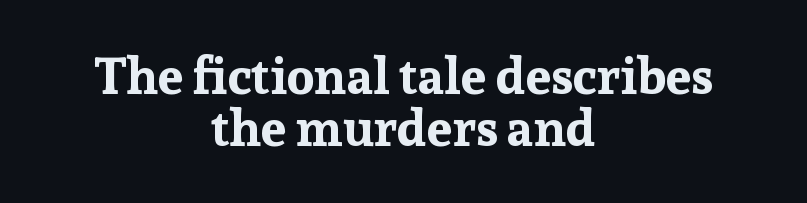
Check the space under the baseline: it is left empty. Plenty of ink on the page — the face is bold. Varying glyph widths throughout — classic text-font behaviour. How are the letters spaced? Ordinarily, with no added tracking.
